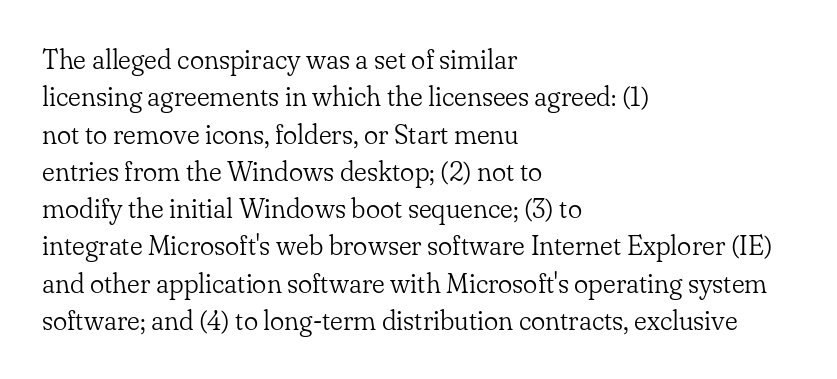
The image shows 27 px text type, upright; set left-aligned, normal line spacing (1.38x), normal letter spacing, not underlined.
